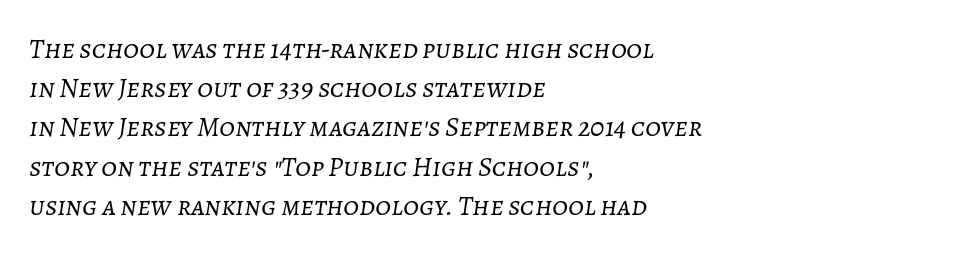
{"italic": "yes", "lean": "right", "slant_degrees": 7, "bold": "no", "weight": "light", "width": "normal", "stroke_contrast": "low", "x_height": "medium", "monospaced": "no", "underline": "no", "align": "left", "line_spacing": "normal", "line_spacing_ratio": 1.4, "letter_spacing": "normal", "letter_spacing_em": 0.0, "glyph_px": 28}
